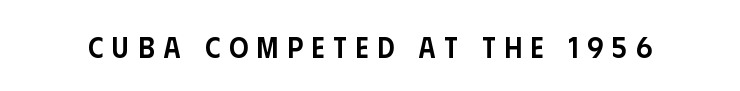
{"serif": "no", "italic": "no", "bold": "semi", "weight": "semibold", "width": "condensed", "stroke_contrast": "low", "x_height": "large", "monospaced": "no", "underline": "no", "letter_spacing": "wide", "letter_spacing_em": 0.29, "glyph_px": 30}
